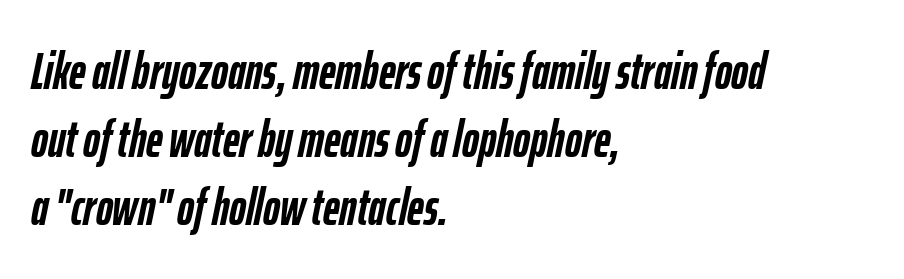
Q: Is the text bold? A: Yes.
Q: Is the text italic (slanted)? A: Yes, it leans right by about 12 degrees.
Q: Is the text underlined? A: No.
Q: How is the paragraph aligned? A: Left-aligned.
Q: Is the spacing between letters normal or unusually wide? A: Normal.
Q: Is the spacing between lines tight, normal or loose? A: Normal.
Q: Width (condensed, normal, or wide)? A: Condensed.
Q: Stroke contrast? A: Low.
Q: x-height? A: Medium.
Q: Monospaced? A: No.
